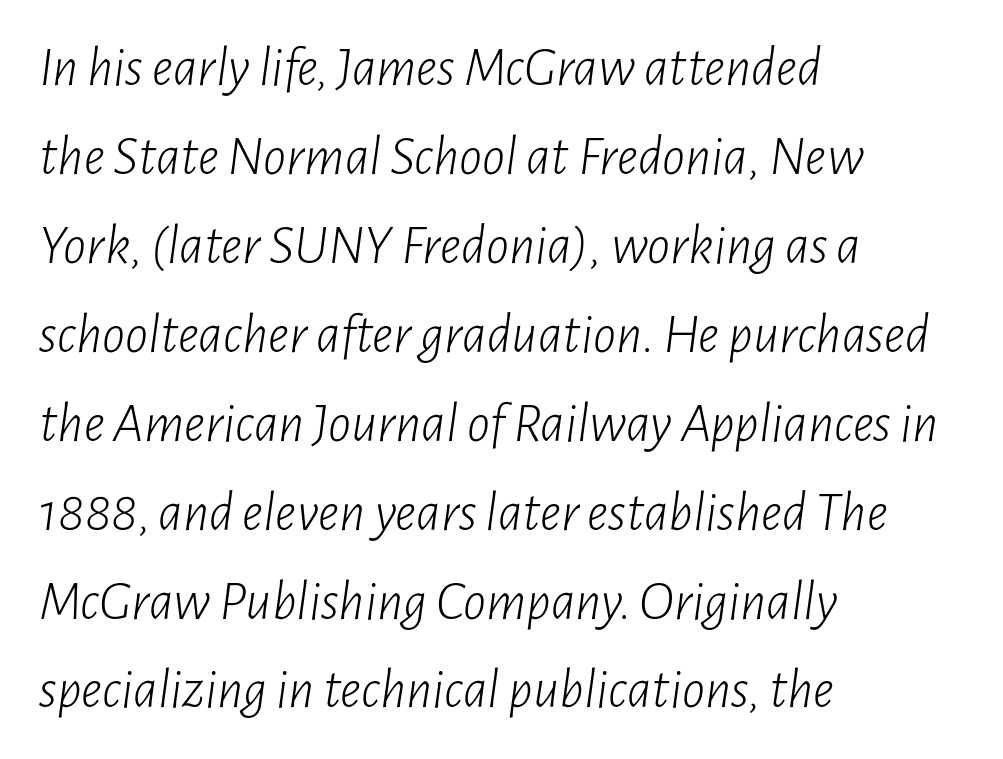
The lines sit at an ordinary, default distance from one another. Typeset ragged right — the left edge is the straight one. Weight: not bold — regular or lighter. Students, note that the glyphs here touch the page at normal intervals.
